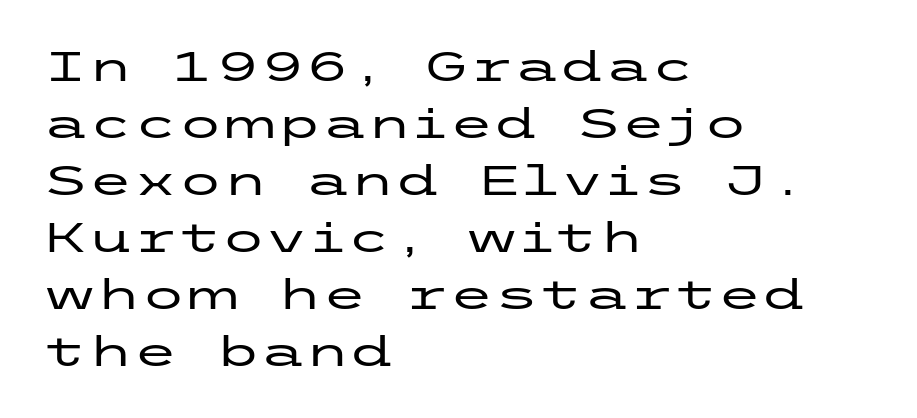
{"serif": "no", "italic": "no", "width": "wide", "stroke_contrast": "low", "x_height": "medium", "underline": "no", "align": "left", "line_spacing": "normal", "line_spacing_ratio": 1.39, "letter_spacing": "normal", "letter_spacing_em": 0.0, "glyph_px": 41}
